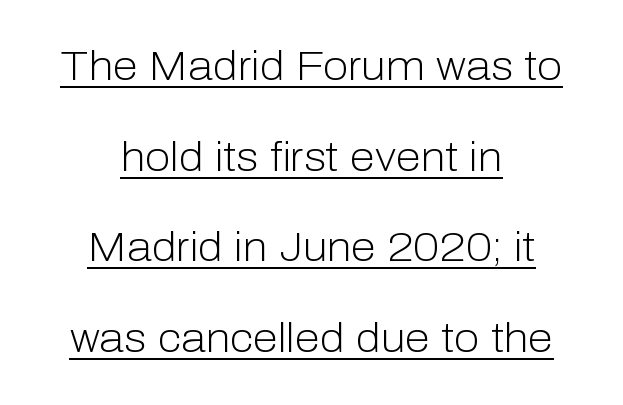
Q: Is the text bold? A: No.
Q: Is the text italic (slanted)? A: No, it is upright.
Q: Is the typeface a serif or a sans-serif typeface? A: Sans-serif.
Q: Is the text underlined? A: Yes.
Q: How is the paragraph aligned? A: Centered.
Q: Is the spacing between letters normal or unusually wide? A: Normal.
Q: Is the spacing between lines tight, normal or loose? A: Loose.
Q: Width (condensed, normal, or wide)? A: Normal.
Q: Stroke contrast? A: Low.
Q: x-height? A: Medium.
Q: Monospaced? A: No.
